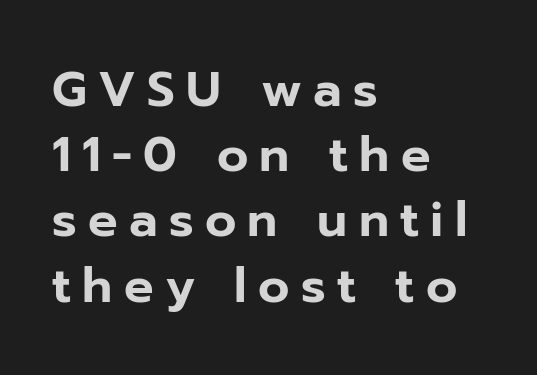
Q: Is the text italic (slanted)? A: No, it is upright.
Q: Is the typeface a serif or a sans-serif typeface? A: Sans-serif.
Q: Is the text underlined? A: No.
Q: How is the paragraph aligned? A: Left-aligned.
Q: Is the spacing between letters normal or unusually wide? A: Unusually wide.
Q: Is the spacing between lines tight, normal or loose? A: Normal.
Q: Width (condensed, normal, or wide)? A: Normal.
Q: Stroke contrast? A: Low.
Q: x-height? A: Medium.
Q: Monospaced? A: No.
